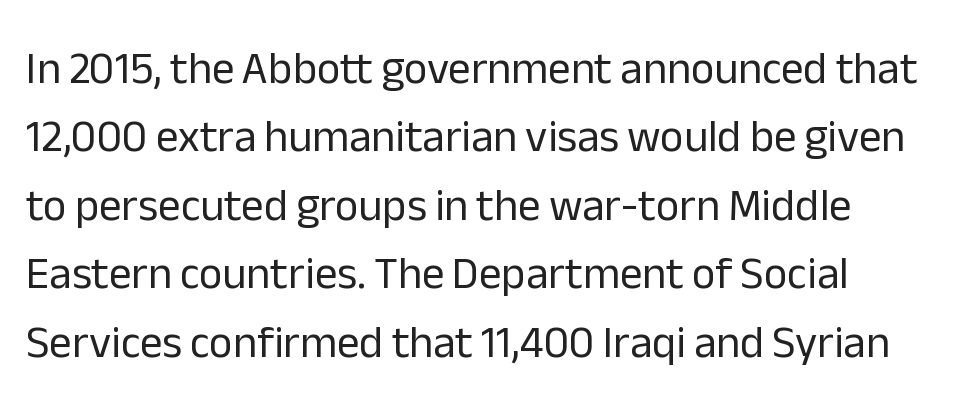
The image shows 45 px regular-weight sans-serif type, upright; set normal line spacing (1.52x), normal letter spacing, not underlined; low stroke contrast and a medium x-height.
